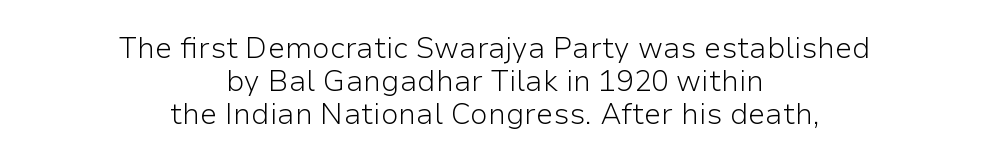
The face used here is rendered with its standard letterfit. Vertical stems look standard width or narrower in stroke. Clear beneath every line of the passage. Posture: upright roman. If you measured baseline to baseline, you'd find a short distance. One-word summary of the alignment: center.
